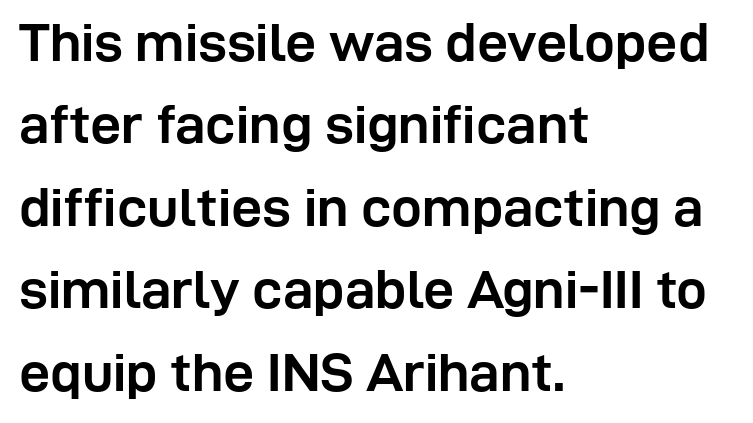
The image shows 55 px semibold sans-serif type, upright; set left-aligned, normal line spacing (1.5x), normal letter spacing, not underlined; low stroke contrast and a medium x-height.
